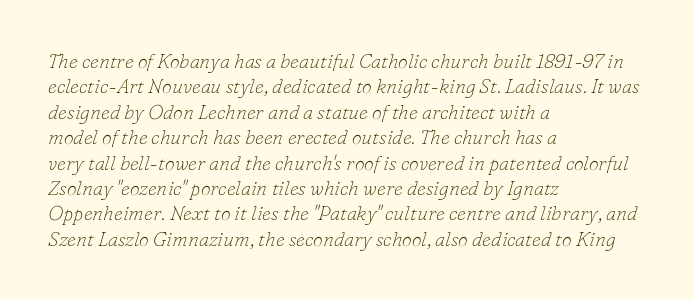
Q: Is the text bold? A: No.
Q: Is the text italic (slanted)? A: Yes, it leans right by about 16 degrees.
Q: Is the text underlined? A: No.
Q: How is the paragraph aligned? A: Left-aligned.
Q: Is the spacing between letters normal or unusually wide? A: Normal.
Q: Is the spacing between lines tight, normal or loose? A: Normal.
